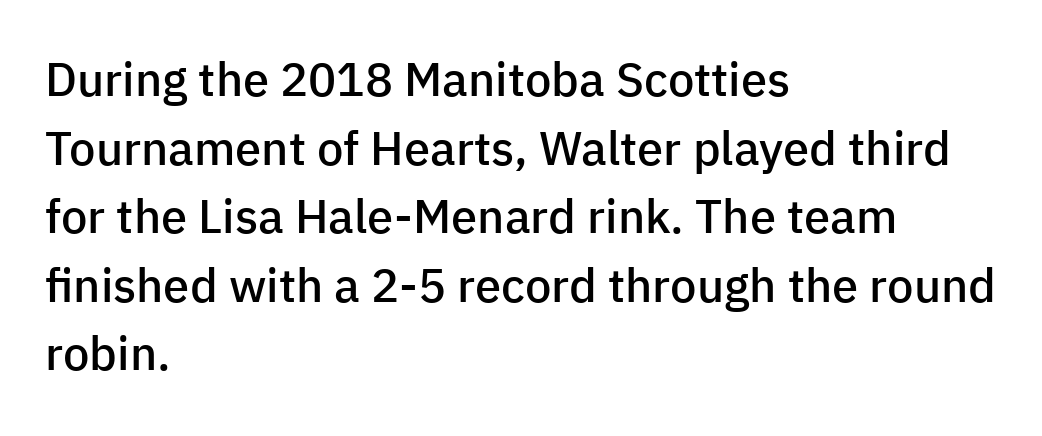
The image shows 47 px semibold sans-serif type, upright; set left-aligned, normal line spacing (1.46x), normal letter spacing, not underlined; low stroke contrast and a medium x-height.
